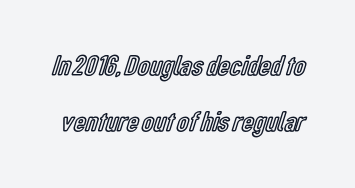
{"width": "condensed", "x_height": "medium", "monospaced": "no", "underline": "no", "line_spacing": "loose", "line_spacing_ratio": 1.93, "letter_spacing": "normal", "letter_spacing_em": 0.0, "glyph_px": 29}
